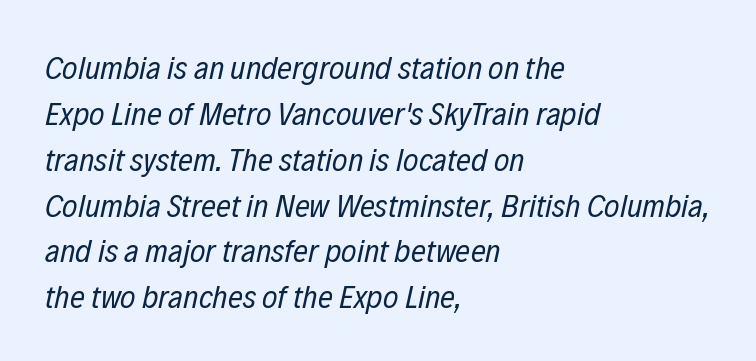
Underlining? Definitely not there. If you measured baseline to baseline, you'd find a middling distance. The face used here is proportionally spaced, like ordinary book or web type. Visually the block forms a straight wall on the left and a jagged coastline on the right. Caption: face not bold, strokes unweighted.
